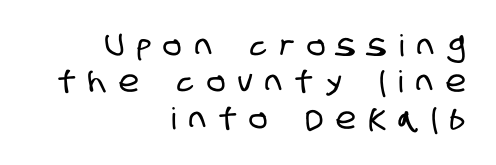
{"serif": "no", "width": "condensed", "stroke_contrast": "low", "x_height": "large", "monospaced": "no", "underline": "no", "align": "right", "line_spacing_ratio": 1.21, "letter_spacing": "wide", "letter_spacing_em": 0.44, "glyph_px": 30}
